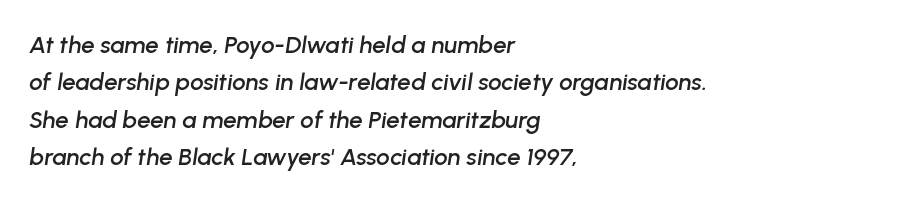
The rendering uses a moderate line-height, typical for paragraphs. Underlining? Definitely not there. Tall strokes in this sample are angled rather than plumb. Left-aligned paragraph, ragged on the right. Tracking value appears to be zero — textbook default spacing.
